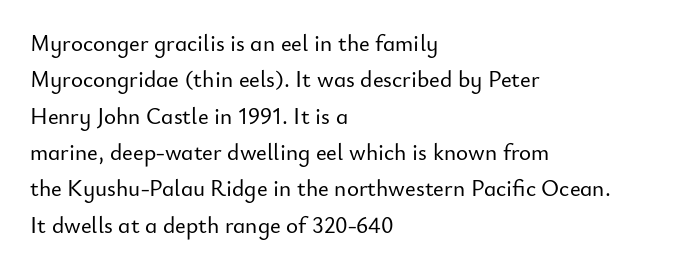
{"italic": "no", "underline": "no", "align": "left", "line_spacing": "normal", "line_spacing_ratio": 1.58, "letter_spacing": "normal", "letter_spacing_em": 0.0, "glyph_px": 23}
